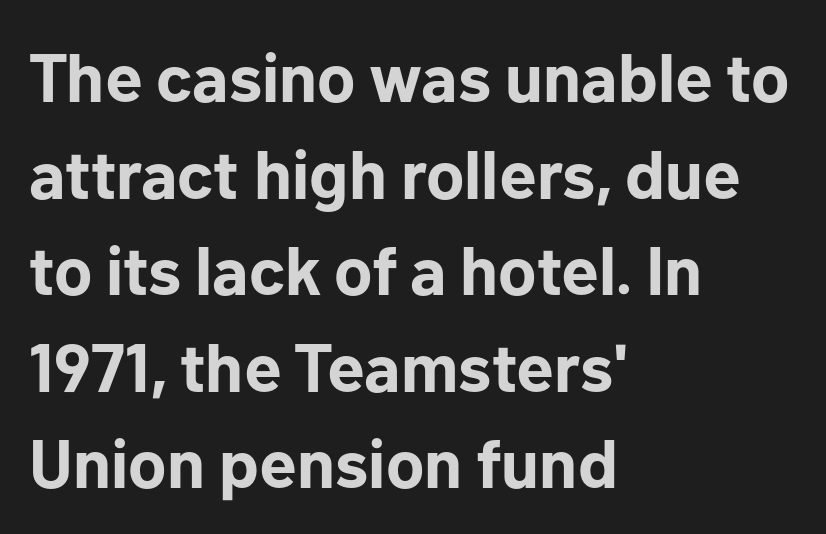
The image shows 68 px bold sans-serif type, upright; set left-aligned, normal line spacing (1.42x), normal letter spacing, not underlined; low stroke contrast and a medium x-height.
